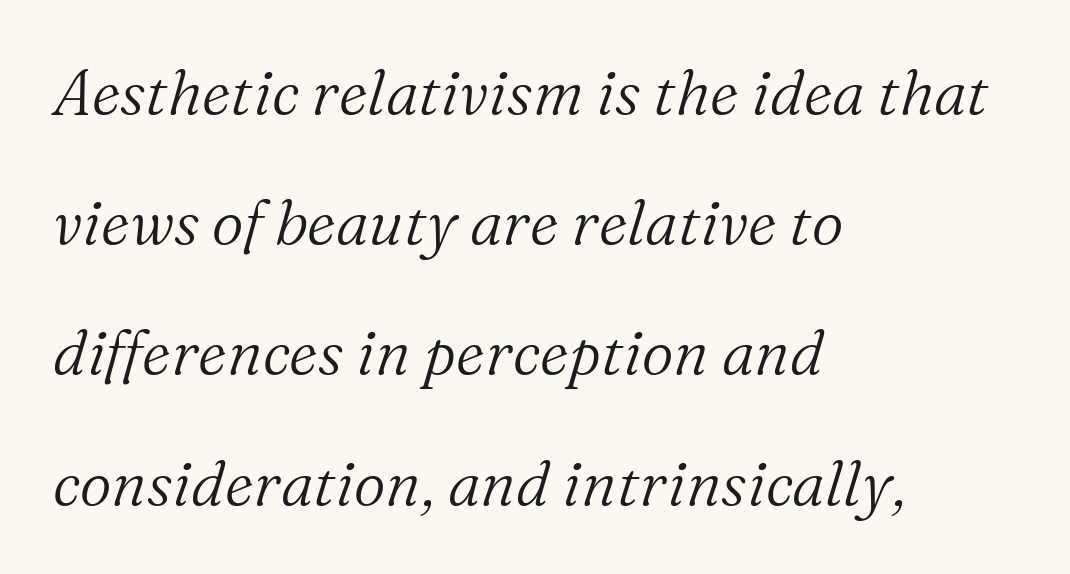
The image shows 62 px light serif type, italic (leaning right); set left-aligned, loose line spacing (2.1x), normal letter spacing, not underlined; medium stroke contrast and a medium x-height.
